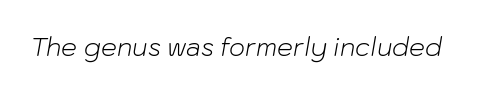
{"italic": "yes", "lean": "right", "slant_degrees": 10, "bold": "no", "underline": "no", "letter_spacing": "normal", "letter_spacing_em": 0.0, "glyph_px": 25}
